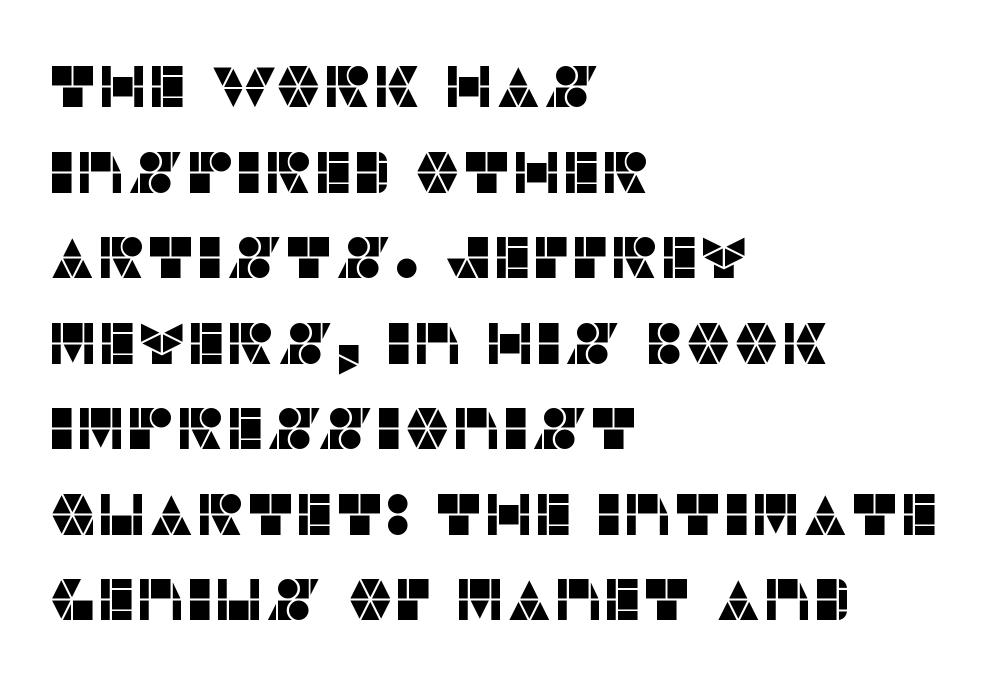
The image shows 59 px sans-serif type, upright; set left-aligned, normal line spacing (1.45x), normal letter spacing, not underlined; low stroke contrast and a large x-height.
